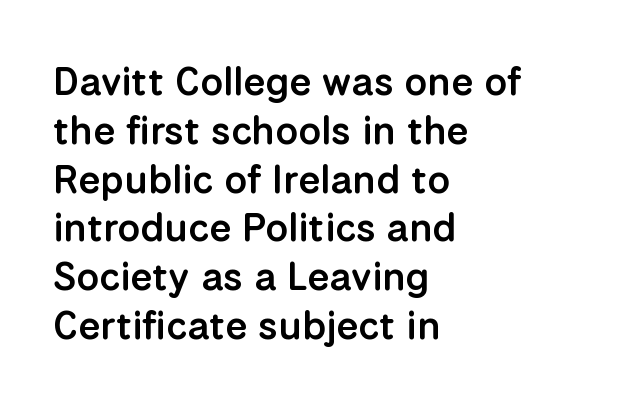
{"serif": "no", "italic": "no", "bold": "semi", "weight": "semibold", "width": "normal", "stroke_contrast": "low", "x_height": "medium", "monospaced": "no", "underline": "no", "align": "left", "line_spacing_ratio": 1.22, "letter_spacing": "normal", "letter_spacing_em": 0.0, "glyph_px": 40}
